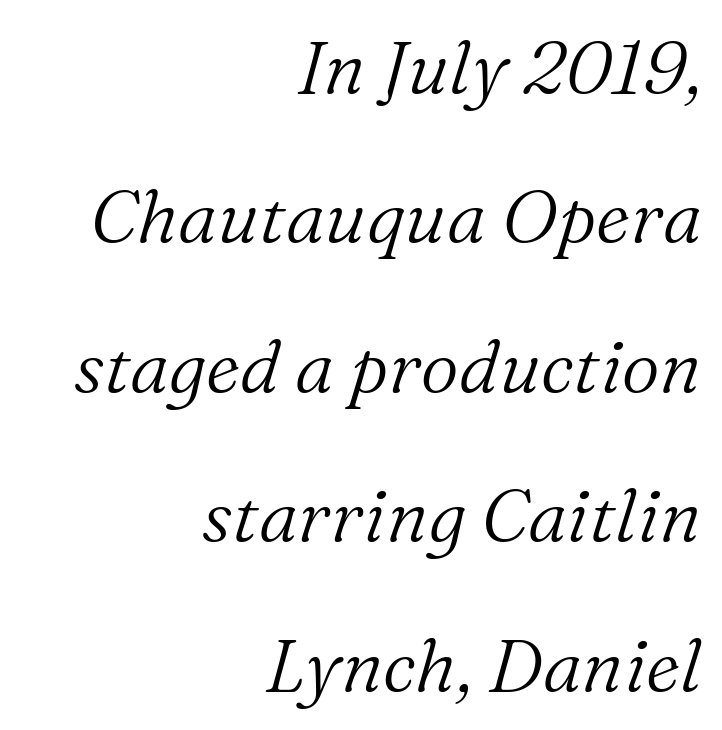
{"serif": "yes", "italic": "yes", "lean": "right", "slant_degrees": 16, "bold": "no", "weight": "light", "width": "normal", "stroke_contrast": "medium", "x_height": "medium", "monospaced": "no", "underline": "no", "align": "right", "line_spacing": "loose", "line_spacing_ratio": 2.02, "letter_spacing": "normal", "letter_spacing_em": 0.0, "glyph_px": 74}
